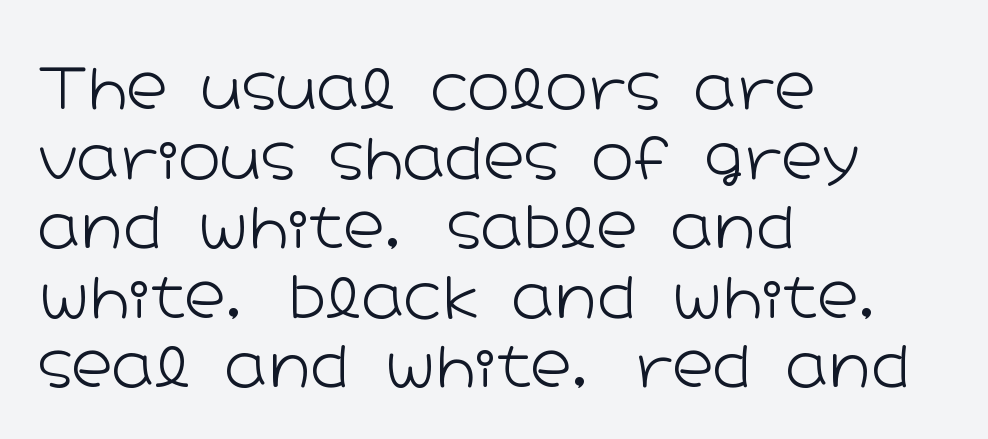
Q: Is the text bold? A: No.
Q: Is the text italic (slanted)? A: No, it is upright.
Q: Is the typeface a serif or a sans-serif typeface? A: Sans-serif.
Q: Is the text underlined? A: No.
Q: How is the paragraph aligned? A: Left-aligned.
Q: Is the spacing between letters normal or unusually wide? A: Normal.
Q: Width (condensed, normal, or wide)? A: Wide.
Q: Stroke contrast? A: Low.
Q: x-height? A: Medium.
Q: Monospaced? A: No.
